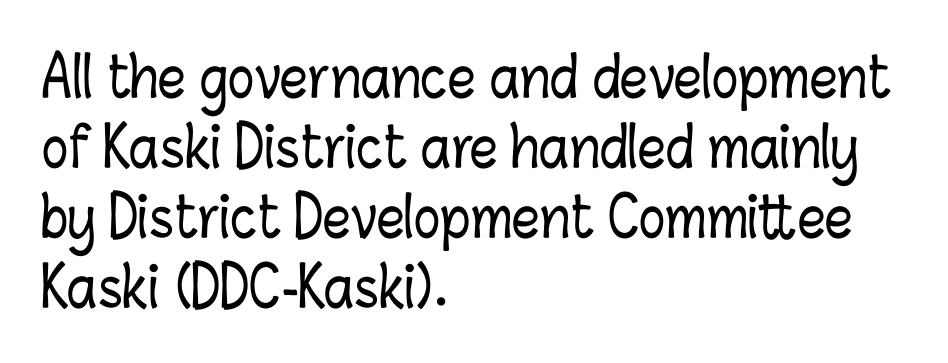
Inter-character spacing is left at the font's built-in metrics. Note the varied advance widths — an 'i' is clearly narrower than an 'm'. The space directly below the letters is spotless. Horizontal bands of white between lines are of average thickness. This is roman type, the default non-slanted kind. Horizontally, the lines are justified to the leading edge only.
